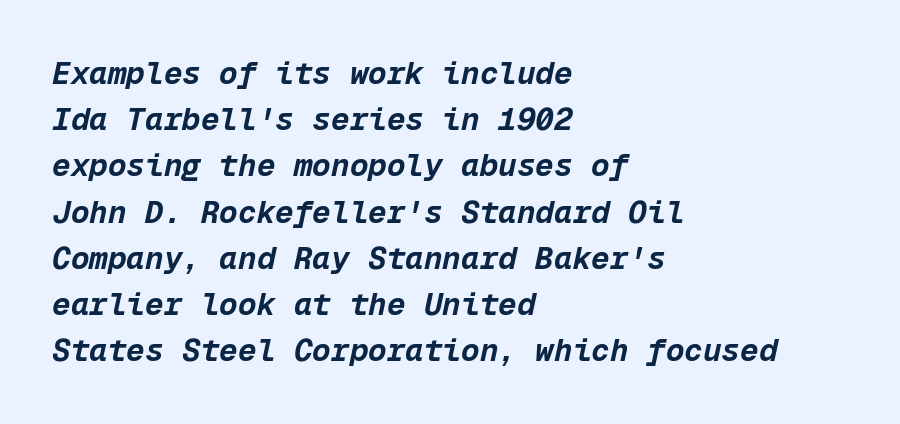
{"italic": "yes", "lean": "right", "slant_degrees": 12, "bold": "yes", "weight": "bold", "width": "normal", "stroke_contrast": "low", "x_height": "medium", "monospaced": "yes", "underline": "no", "align": "left", "line_spacing": "normal", "line_spacing_ratio": 1.49, "letter_spacing": "normal", "letter_spacing_em": 0.0, "glyph_px": 31}
